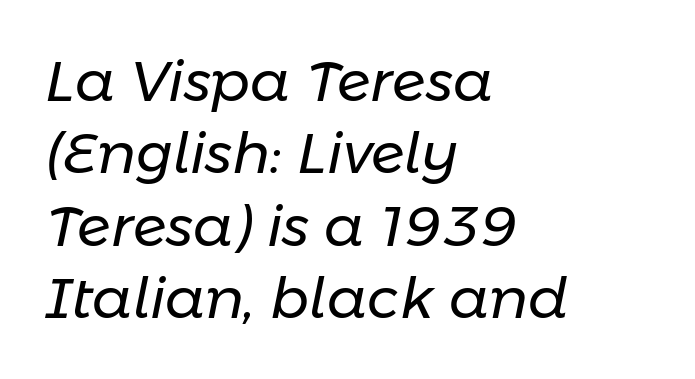
The image shows 57 px regular-weight type, italic (leaning right); set left-aligned, normal line spacing (1.27x), normal letter spacing, not underlined; low stroke contrast and a medium x-height.
